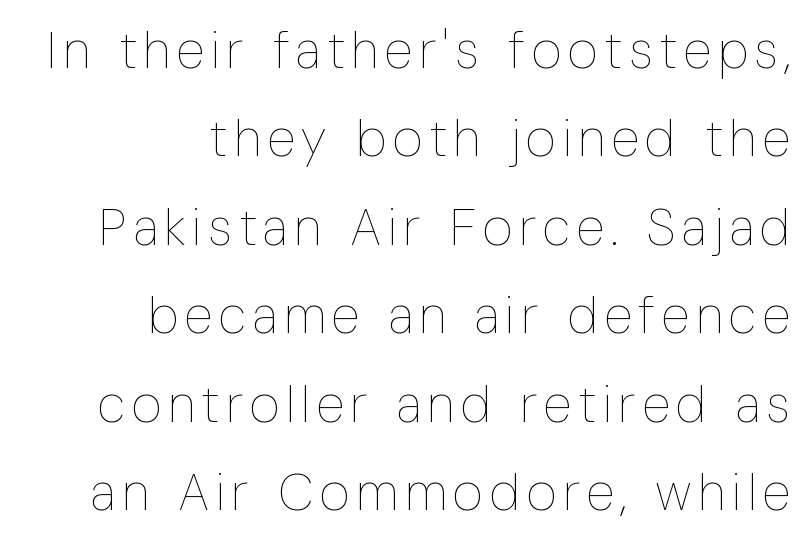
Q: Is the text bold? A: No.
Q: Is the text italic (slanted)? A: No, it is upright.
Q: Is the text underlined? A: No.
Q: How is the paragraph aligned? A: Right-aligned.
Q: Is the spacing between lines tight, normal or loose? A: Normal.
Q: Width (condensed, normal, or wide)? A: Condensed.
Q: Stroke contrast? A: Low.
Q: x-height? A: Medium.
Q: Monospaced? A: No.
